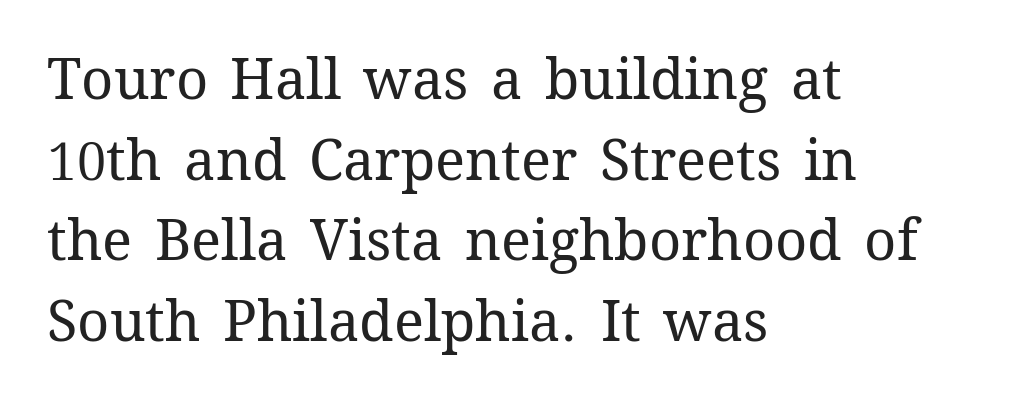
The image shows 56 px regular-weight type, upright; set left-aligned, normal line spacing (1.44x), normal letter spacing, not underlined; medium stroke contrast and a medium x-height.
